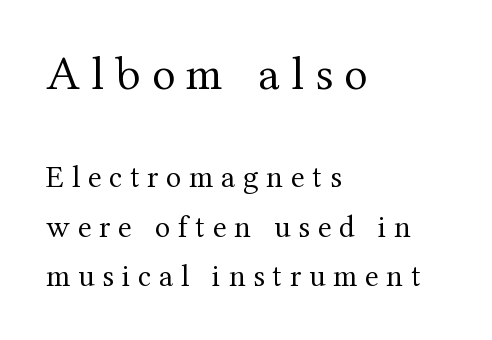
{"serif": "yes", "italic": "no", "bold": "no", "weight": "regular", "width": "normal", "stroke_contrast": "medium", "x_height": "medium", "monospaced": "no", "underline": "no", "align": "left", "line_spacing": "normal", "line_spacing_ratio": 1.54, "letter_spacing": "wide", "letter_spacing_em": 0.24, "larger_block": "first", "size_ratio": 1.5, "glyph_px": 48}
